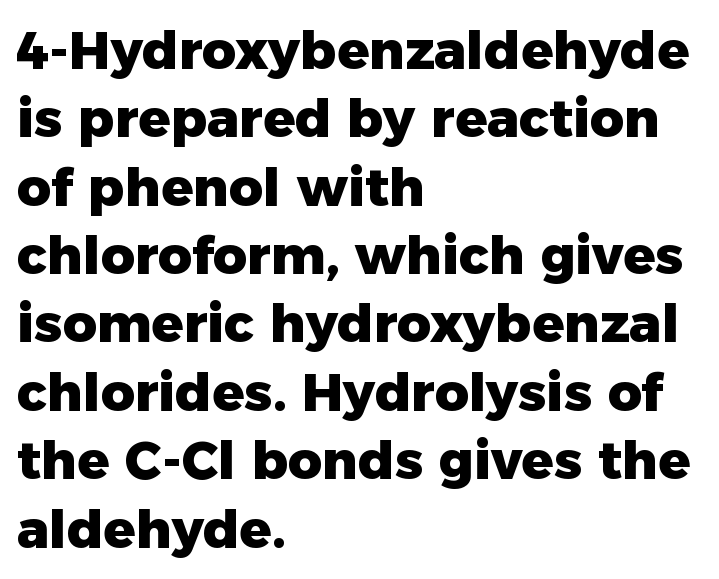
Bold? Absolutely — the strokes are thick and heavy. The designer went with a sans here, leaving each stem footless. Vertical strokes here are truly vertical. Line beginnings align vertically; line endings do not. Words appear dense and cohesive because spacing is normal. The space between consecutive lines is moderate.
